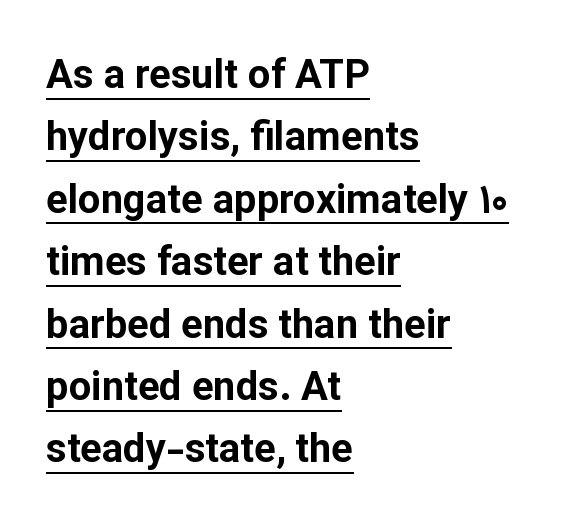
The image shows 40 px bold sans-serif type, upright; set left-aligned, normal line spacing (1.56x), normal letter spacing, underlined; low stroke contrast and a medium x-height.
